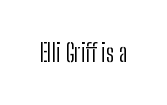
Q: Is the text bold? A: No.
Q: Is the text italic (slanted)? A: No, it is upright.
Q: Is the text underlined? A: No.
Q: Is the spacing between letters normal or unusually wide? A: Normal.
